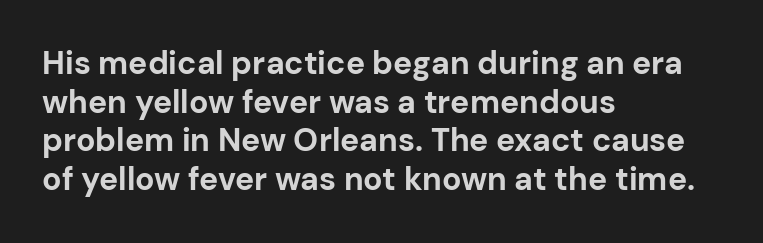
{"serif": "no", "italic": "no", "bold": "yes", "weight": "bold", "width": "normal", "stroke_contrast": "low", "x_height": "medium", "monospaced": "no", "underline": "no", "align": "left", "line_spacing_ratio": 1.21, "letter_spacing": "normal", "letter_spacing_em": 0.0, "glyph_px": 32}
